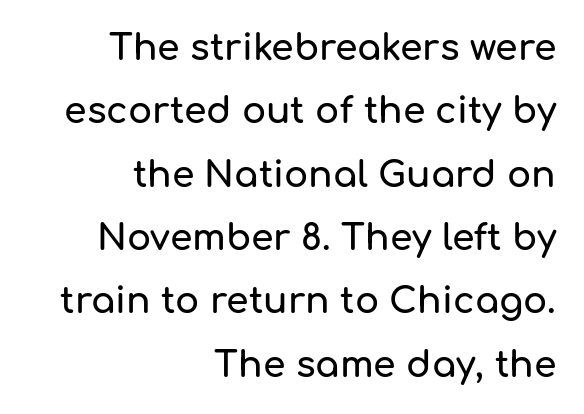
Q: Is the text italic (slanted)? A: No, it is upright.
Q: Is the typeface a serif or a sans-serif typeface? A: Sans-serif.
Q: Is the text underlined? A: No.
Q: How is the paragraph aligned? A: Right-aligned.
Q: Is the spacing between letters normal or unusually wide? A: Normal.
Q: Width (condensed, normal, or wide)? A: Normal.
Q: Stroke contrast? A: Low.
Q: x-height? A: Medium.
Q: Monospaced? A: No.
